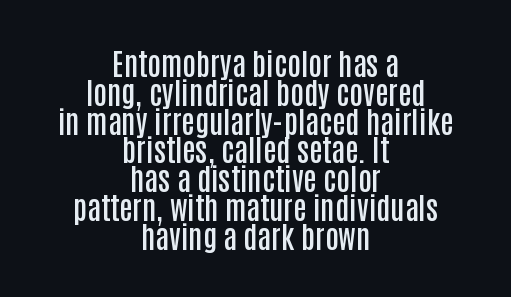
Q: Is the text bold? A: Semi-bold.
Q: Is the text italic (slanted)? A: No, it is upright.
Q: Is the typeface a serif or a sans-serif typeface? A: Sans-serif.
Q: Is the text underlined? A: No.
Q: How is the paragraph aligned? A: Centered.
Q: Is the spacing between letters normal or unusually wide? A: Normal.
Q: Is the spacing between lines tight, normal or loose? A: Tight.
Q: Width (condensed, normal, or wide)? A: Condensed.
Q: Stroke contrast? A: Low.
Q: x-height? A: Large.
Q: Monospaced? A: No.
